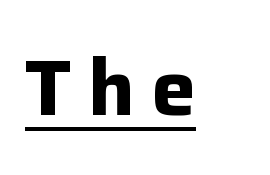
Q: Is the text bold? A: Yes.
Q: Is the text italic (slanted)? A: No, it is upright.
Q: Is the typeface a serif or a sans-serif typeface? A: Sans-serif.
Q: Is the text underlined? A: Yes.
Q: Is the spacing between letters normal or unusually wide? A: Unusually wide.
Q: Width (condensed, normal, or wide)? A: Normal.
Q: Stroke contrast? A: Low.
Q: x-height? A: Medium.
Q: Monospaced? A: No.
